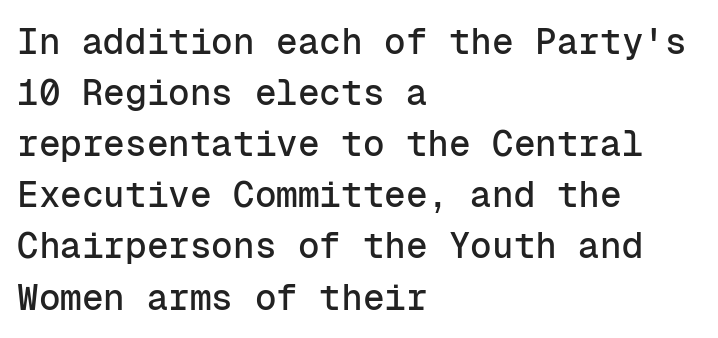
These lines stack with their left ends in a neat column. A typesetter would label this face a sans. Students, note that the glyphs here touch the page at normal intervals. This rendering features lettering with no underline. Does the leading feel generous? No, just average.
